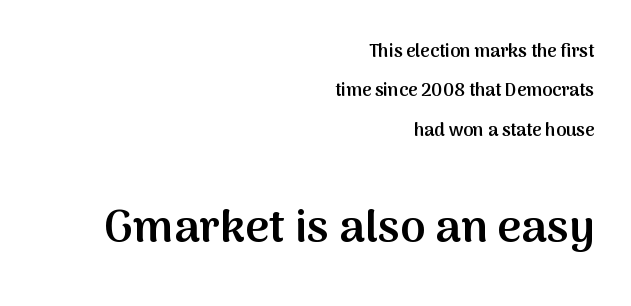
A semibold gives these letters moderate extra thickness, short of bold. Every character sits straight up, as roman type does. Each word holds together tightly as a unit, with standard inter-letter gaps. The type family on display is of the sans-serif kind.
